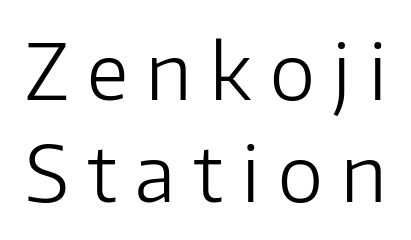
{"serif": "no", "italic": "no", "bold": "no", "weight": "light", "width": "normal", "stroke_contrast": "low", "x_height": "medium", "monospaced": "no", "underline": "no", "line_spacing": "normal", "line_spacing_ratio": 1.33, "letter_spacing": "wide", "letter_spacing_em": 0.24, "glyph_px": 77}
